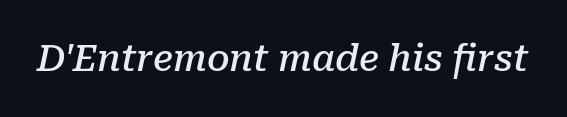
{"serif": "yes", "italic": "yes", "lean": "right", "slant_degrees": 10, "bold": "semi", "weight": "semibold", "width": "normal", "stroke_contrast": "low", "x_height": "medium", "monospaced": "no", "underline": "no", "letter_spacing": "normal", "letter_spacing_em": 0.0, "glyph_px": 36}
